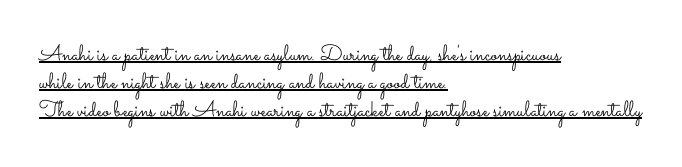
Q: Is the text bold? A: No.
Q: Is the text italic (slanted)? A: Yes.
Q: Is the text underlined? A: Yes.
Q: How is the paragraph aligned? A: Left-aligned.
Q: Is the spacing between letters normal or unusually wide? A: Normal.
Q: Is the spacing between lines tight, normal or loose? A: Normal.
